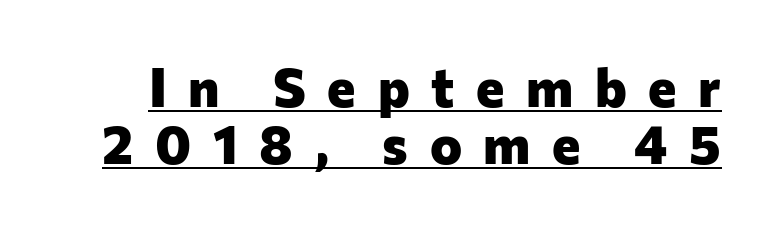
Every stem runs plumb, perpendicular to the baseline. Cramped leading. The rendering uses natural spacing where letterforms have individual widths. The face used here is a sans, in the tradition of grotesques and geometrics. The face used here is rendered with a markedly widened letterfit.
